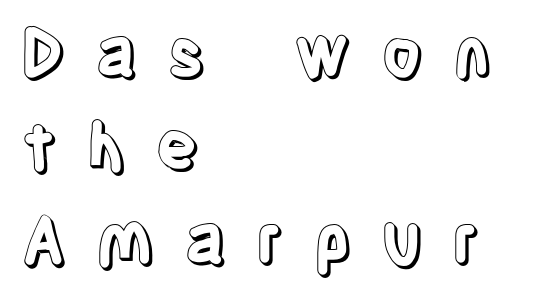
Q: Is the text italic (slanted)? A: No, it is upright.
Q: Is the text underlined? A: No.
Q: How is the paragraph aligned? A: Left-aligned.
Q: Is the spacing between letters normal or unusually wide? A: Unusually wide.
Q: Is the spacing between lines tight, normal or loose? A: Normal.
Q: Width (condensed, normal, or wide)? A: Condensed.
Q: x-height? A: Large.
Q: Monospaced? A: No.
